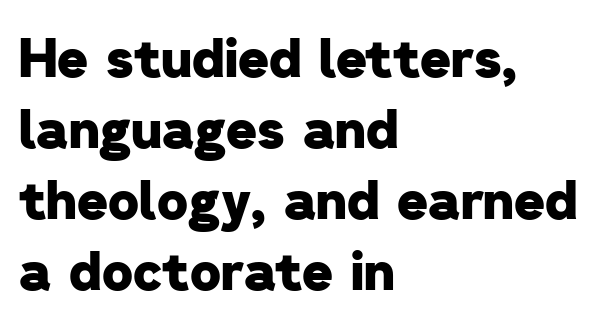
Each letter's strokes conclude bluntly, with no projecting serifs. You could not count columns in this text — the font is proportionally spaced. Does the copy run flush right? No — it runs flush left. Default kerning and tracking; the words read as compact shapes. Plain, unruled lines of type. Strong, thick strokes mark this as bold type.
